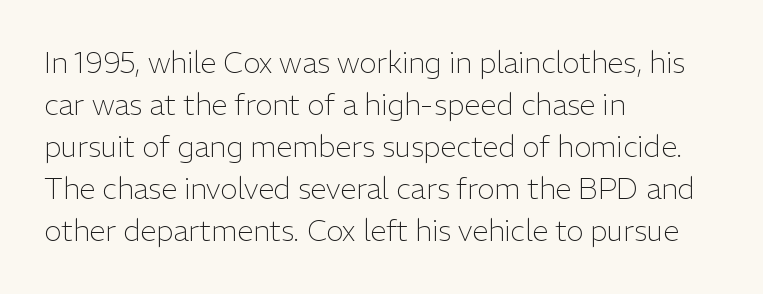
{"serif": "no", "italic": "no", "bold": "no", "weight": "light", "width": "normal", "stroke_contrast": "low", "x_height": "medium", "monospaced": "no", "underline": "no", "align": "left", "line_spacing": "normal", "line_spacing_ratio": 1.45, "letter_spacing": "normal", "letter_spacing_em": 0.0, "glyph_px": 29}
